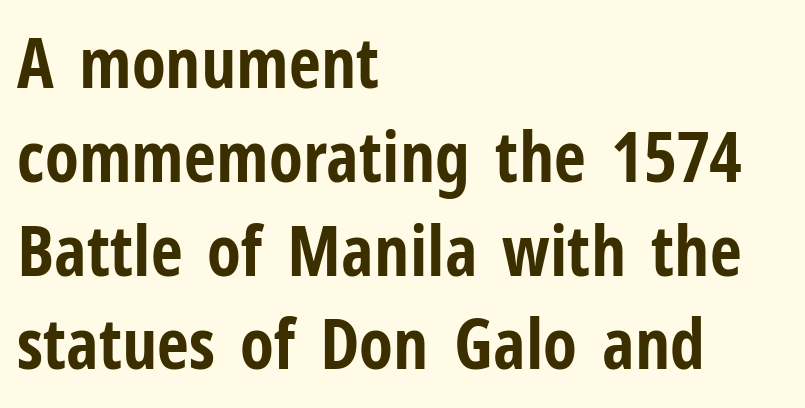
Q: Is the text bold? A: Yes.
Q: Is the text italic (slanted)? A: No, it is upright.
Q: Is the typeface a serif or a sans-serif typeface? A: Sans-serif.
Q: Is the text underlined? A: No.
Q: How is the paragraph aligned? A: Left-aligned.
Q: Is the spacing between letters normal or unusually wide? A: Normal.
Q: Is the spacing between lines tight, normal or loose? A: Normal.
Q: Width (condensed, normal, or wide)? A: Condensed.
Q: Stroke contrast? A: Low.
Q: x-height? A: Medium.
Q: Monospaced? A: No.
